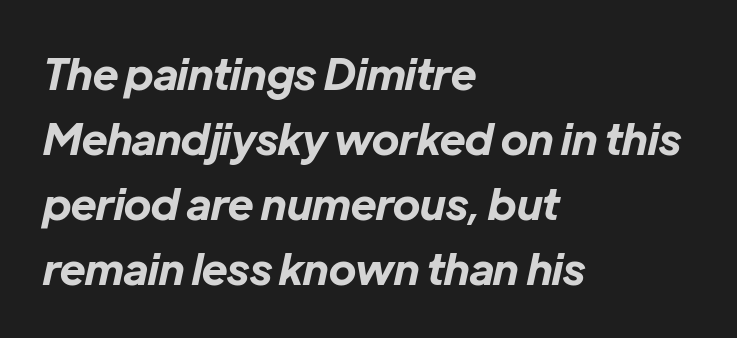
The image shows 43 px bold type, italic (leaning right); set left-aligned, normal line spacing (1.51x), normal letter spacing, not underlined; low stroke contrast and a medium x-height.
